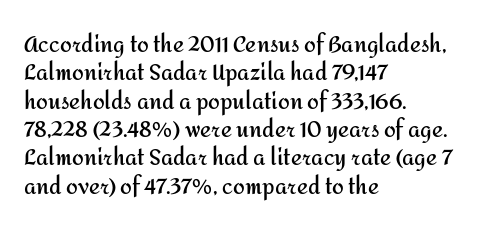
Q: Is the text bold? A: Yes.
Q: Is the text italic (slanted)? A: No, it is upright.
Q: Is the text underlined? A: No.
Q: How is the paragraph aligned? A: Left-aligned.
Q: Is the spacing between letters normal or unusually wide? A: Normal.
Q: Is the spacing between lines tight, normal or loose? A: Normal.
